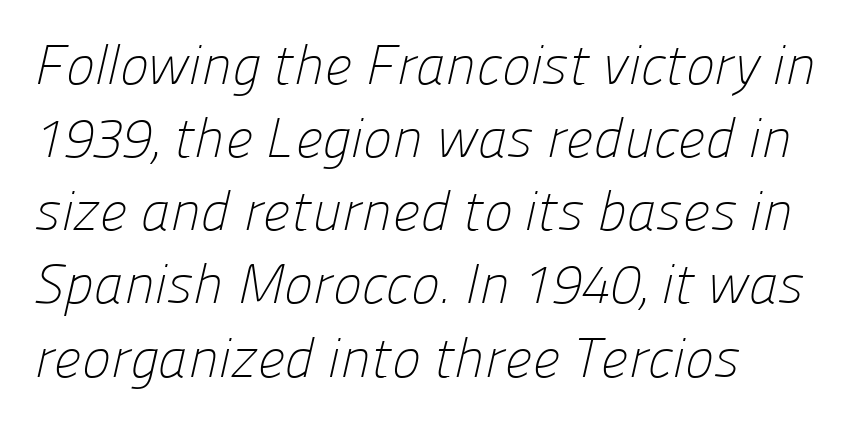
Q: Is the text bold? A: No.
Q: Is the typeface a serif or a sans-serif typeface? A: Sans-serif.
Q: Is the text underlined? A: No.
Q: How is the paragraph aligned? A: Left-aligned.
Q: Is the spacing between letters normal or unusually wide? A: Normal.
Q: Is the spacing between lines tight, normal or loose? A: Normal.
Q: Width (condensed, normal, or wide)? A: Normal.
Q: Stroke contrast? A: Low.
Q: x-height? A: Medium.
Q: Monospaced? A: No.
